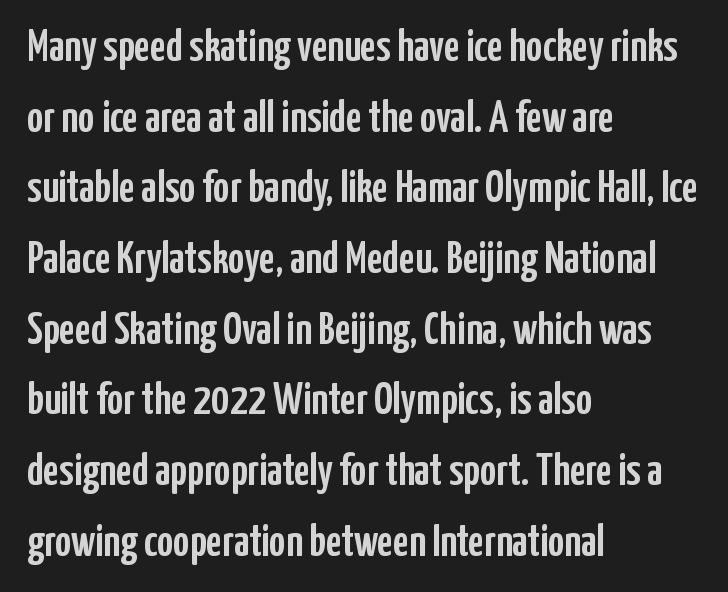
Q: Is the text italic (slanted)? A: No, it is upright.
Q: Is the typeface a serif or a sans-serif typeface? A: Sans-serif.
Q: Is the text underlined? A: No.
Q: How is the paragraph aligned? A: Left-aligned.
Q: Is the spacing between letters normal or unusually wide? A: Normal.
Q: Is the spacing between lines tight, normal or loose? A: Normal.
Q: Width (condensed, normal, or wide)? A: Condensed.
Q: Stroke contrast? A: Low.
Q: x-height? A: Medium.
Q: Monospaced? A: No.
